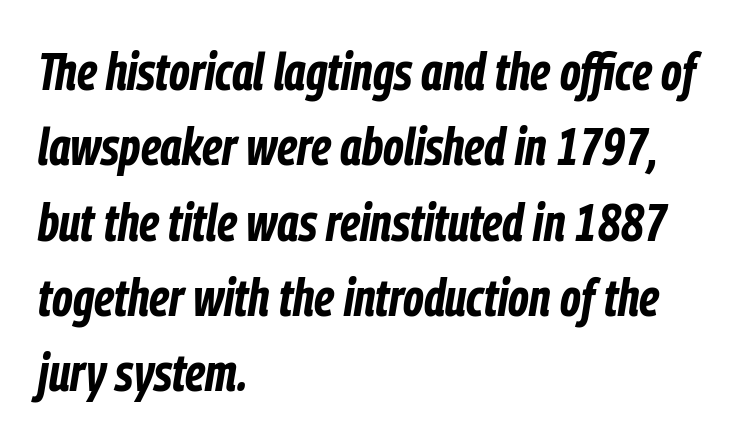
The image shows 53 px bold, condensed type, italic (leaning right); set left-aligned, normal line spacing (1.42x), normal letter spacing, not underlined; low stroke contrast and a medium x-height.
